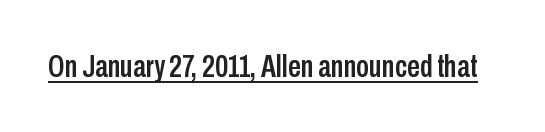
Q: Is the text italic (slanted)? A: No, it is upright.
Q: Is the typeface a serif or a sans-serif typeface? A: Sans-serif.
Q: Is the text underlined? A: Yes.
Q: Is the spacing between letters normal or unusually wide? A: Normal.
Q: Width (condensed, normal, or wide)? A: Condensed.
Q: Stroke contrast? A: Low.
Q: x-height? A: Medium.
Q: Monospaced? A: No.
